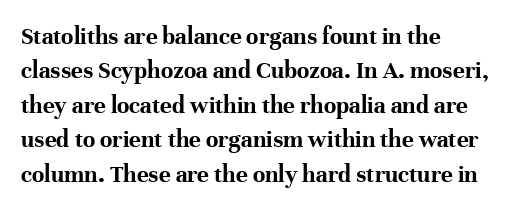
The image shows 25 px bold type, upright; set left-aligned, normal line spacing (1.38x), normal letter spacing, not underlined.
